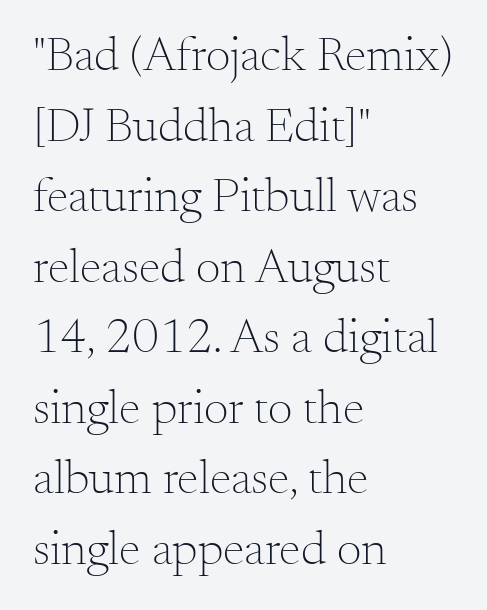
The passage shown is not underscored anywhere. Short note: letters normally spaced. A serif font was chosen for this passage. Reading down the block, your eye returns to a fixed left position each line. The passage shown is not bold in any degree. Every stem runs plumb, perpendicular to the baseline.
